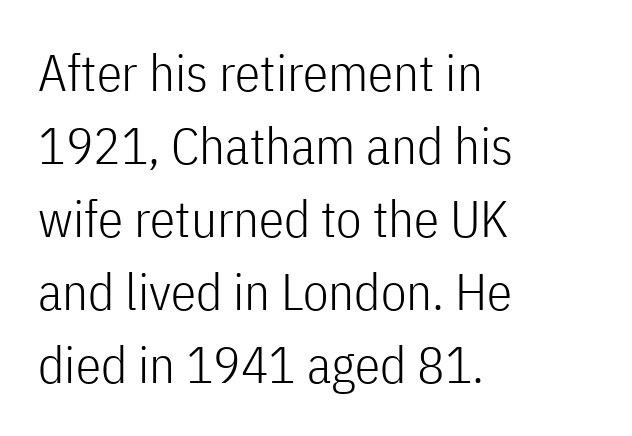
Q: Is the text bold? A: No.
Q: Is the text italic (slanted)? A: No, it is upright.
Q: Is the typeface a serif or a sans-serif typeface? A: Sans-serif.
Q: Is the text underlined? A: No.
Q: How is the paragraph aligned? A: Left-aligned.
Q: Is the spacing between letters normal or unusually wide? A: Normal.
Q: Is the spacing between lines tight, normal or loose? A: Normal.
Q: Width (condensed, normal, or wide)? A: Condensed.
Q: Stroke contrast? A: Low.
Q: x-height? A: Medium.
Q: Monospaced? A: No.
